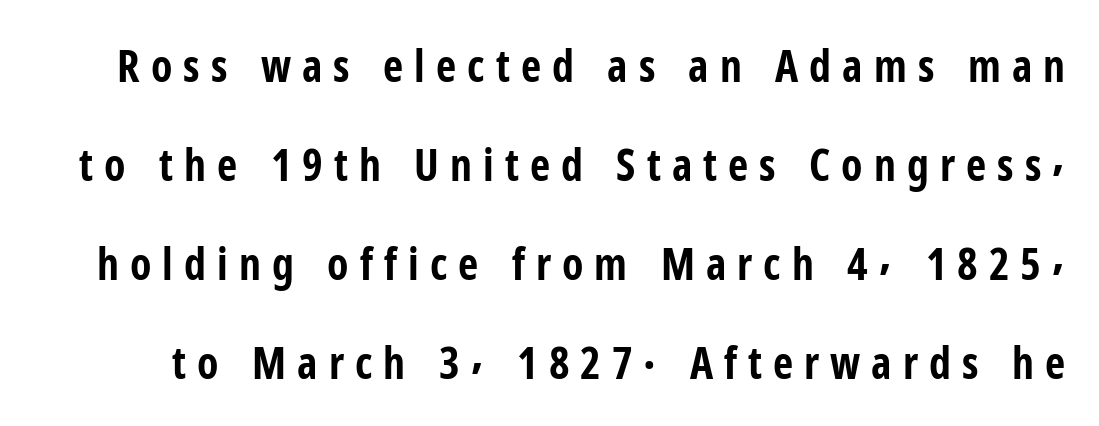
The image shows 44 px bold, condensed sans-serif type, upright; set loose line spacing (2.25x), unusually wide letter spacing (+0.25 em), not underlined; low stroke contrast and a medium x-height.
